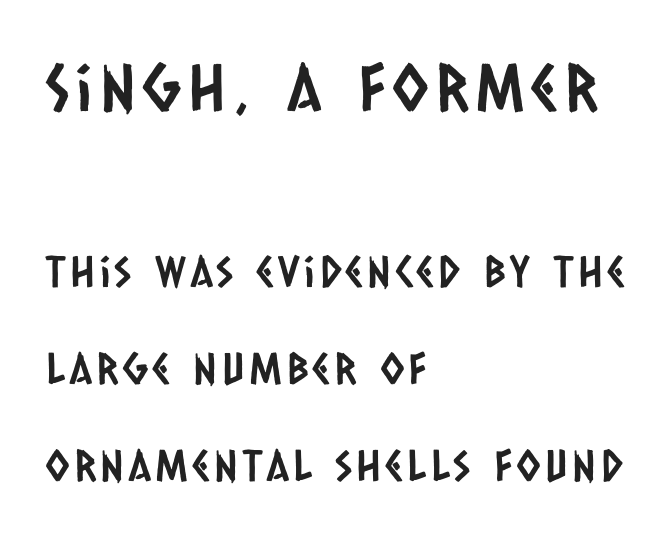
Beneath every word, the page is bare. Spacing verdict: proportional, widths tailored to each character. Is the block centered? No — it sits flush against the left margin. Summary of vertical rhythm: relaxed, with wide interline spacing. Grotesque or geometric, the face here clearly has no serifs.
